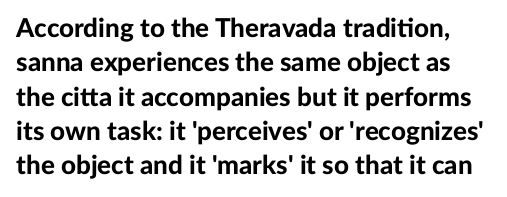
The strokes are fattened all the way to bold. Lines of text with bare space underneath. In terms of posture, this sample is upright. The gaps between neighbouring characters are ordinary and unremarkable.
